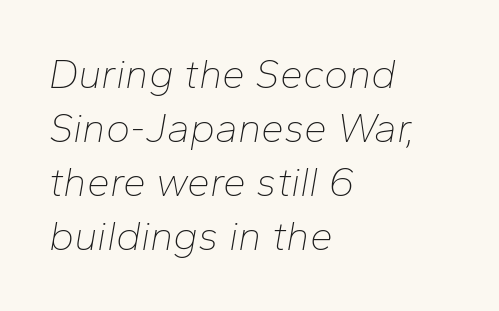
{"italic": "yes", "lean": "right", "slant_degrees": 10, "bold": "no", "weight": "thin", "width": "normal", "stroke_contrast": "low", "x_height": "medium", "monospaced": "no", "underline": "no", "align": "left", "line_spacing": "normal", "line_spacing_ratio": 1.32, "letter_spacing": "normal", "letter_spacing_em": 0.0, "glyph_px": 41}
